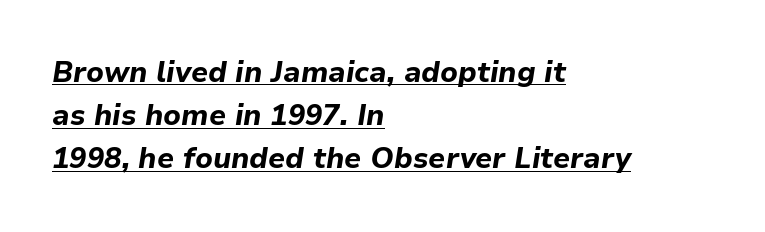
{"italic": "yes", "lean": "right", "slant_degrees": 9, "bold": "yes", "weight": "bold", "width": "normal", "stroke_contrast": "low", "x_height": "medium", "monospaced": "no", "underline": "yes", "align": "left", "line_spacing": "normal", "line_spacing_ratio": 1.49, "letter_spacing": "normal", "letter_spacing_em": 0.0, "glyph_px": 29}
